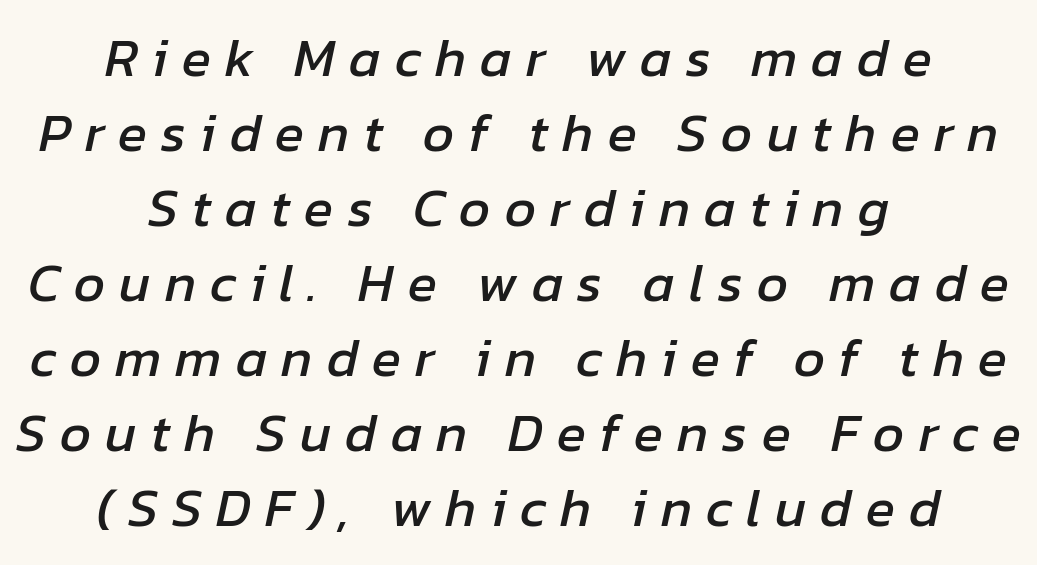
Q: Is the text italic (slanted)? A: Yes, it leans right by about 12 degrees.
Q: Is the text underlined? A: No.
Q: How is the paragraph aligned? A: Centered.
Q: Is the spacing between letters normal or unusually wide? A: Unusually wide.
Q: Is the spacing between lines tight, normal or loose? A: Normal.
Q: Width (condensed, normal, or wide)? A: Normal.
Q: Stroke contrast? A: Low.
Q: x-height? A: Medium.
Q: Monospaced? A: No.
